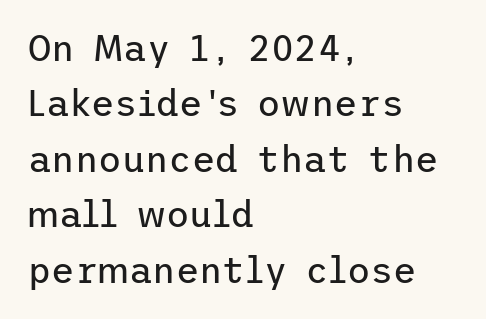
The image shows 36 px regular-weight sans-serif type, upright; set left-aligned, normal line spacing (1.54x), normal letter spacing, not underlined; low stroke contrast and a medium x-height.
